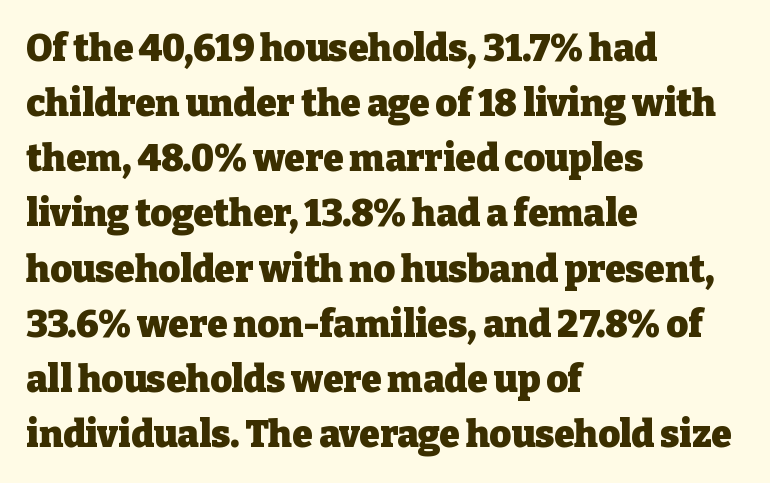
Q: Is the text bold? A: Yes.
Q: Is the text italic (slanted)? A: No, it is upright.
Q: Is the typeface a serif or a sans-serif typeface? A: Serif.
Q: Is the text underlined? A: No.
Q: How is the paragraph aligned? A: Left-aligned.
Q: Is the spacing between letters normal or unusually wide? A: Normal.
Q: Is the spacing between lines tight, normal or loose? A: Normal.
Q: Width (condensed, normal, or wide)? A: Normal.
Q: Stroke contrast? A: Low.
Q: x-height? A: Medium.
Q: Monospaced? A: No.
